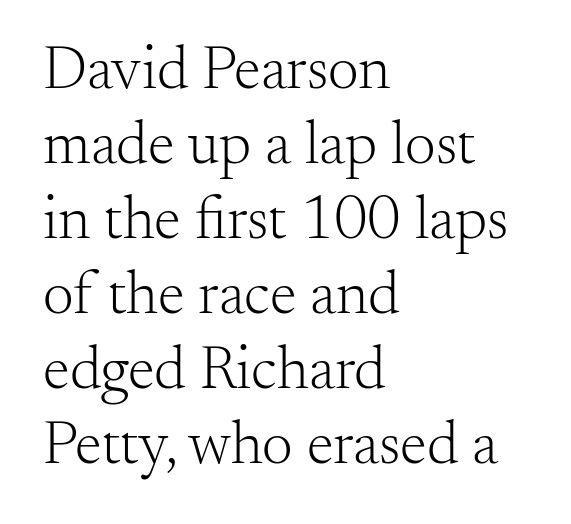
The image shows 61 px light serif type, upright; set left-aligned, line spacing 1.23x, normal letter spacing, not underlined; medium stroke contrast and a small x-height.
